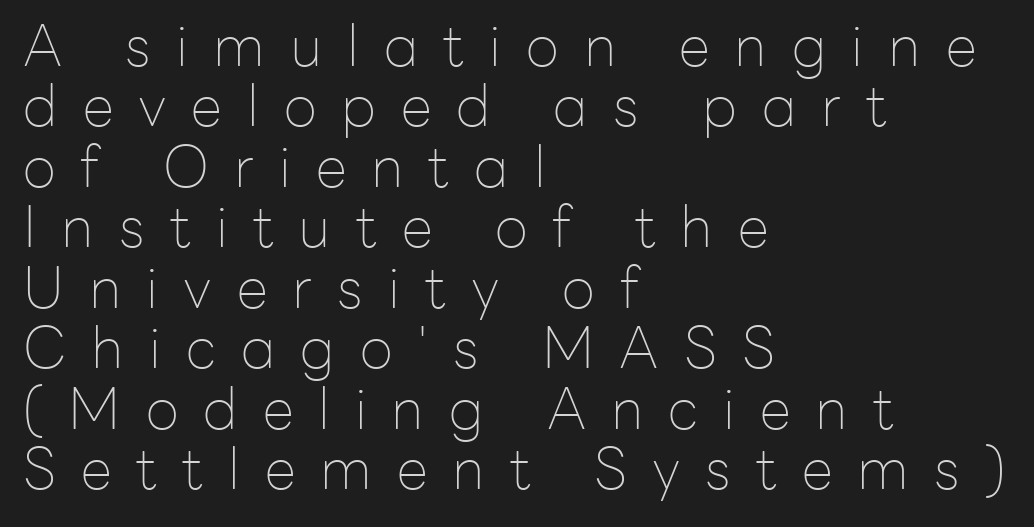
{"serif": "no", "italic": "no", "bold": "no", "weight": "thin", "width": "normal", "stroke_contrast": "low", "x_height": "medium", "monospaced": "no", "underline": "no", "align": "left", "line_spacing": "tight", "line_spacing_ratio": 1.06, "letter_spacing": "wide", "letter_spacing_em": 0.44, "glyph_px": 57}
